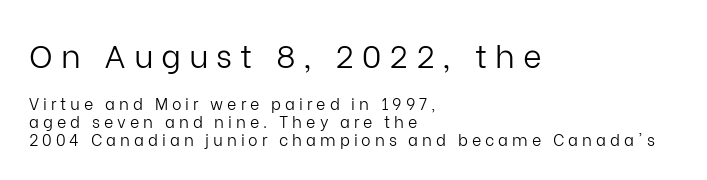
These lines have a slow, spaced-out rhythm from letter to letter. Letterform terminals end flat and unadorned throughout the passage. Note the varied advance widths — an 'i' is clearly narrower than an 'm'. Honestly, the rows look squashed on top of each other. Descenders are the only things crossing below the line.
